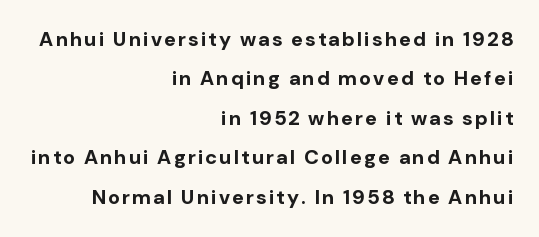
The image shows 20 px bold type, upright; set right-aligned, loose line spacing (1.97x), not underlined.
